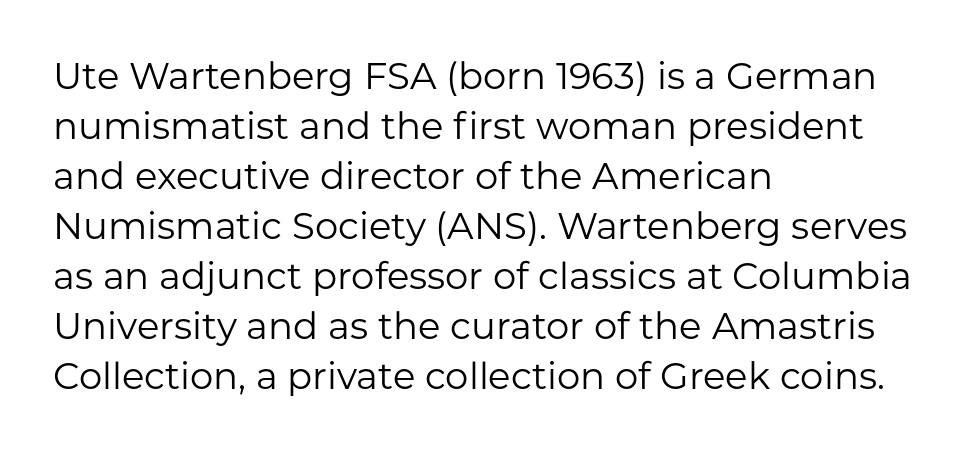
The image shows 37 px regular-weight sans-serif type, upright; set left-aligned, normal line spacing (1.35x), normal letter spacing, not underlined; low stroke contrast and a medium x-height.
